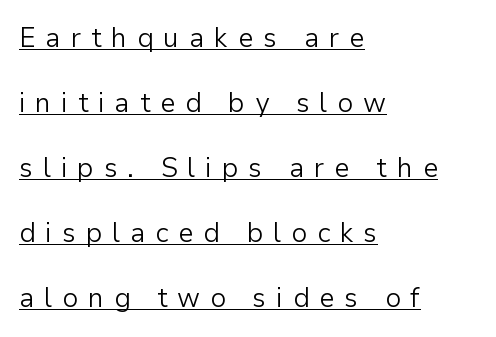
Q: Is the text bold? A: No.
Q: Is the text italic (slanted)? A: No, it is upright.
Q: Is the text underlined? A: Yes.
Q: How is the paragraph aligned? A: Left-aligned.
Q: Is the spacing between letters normal or unusually wide? A: Unusually wide.
Q: Is the spacing between lines tight, normal or loose? A: Loose.
